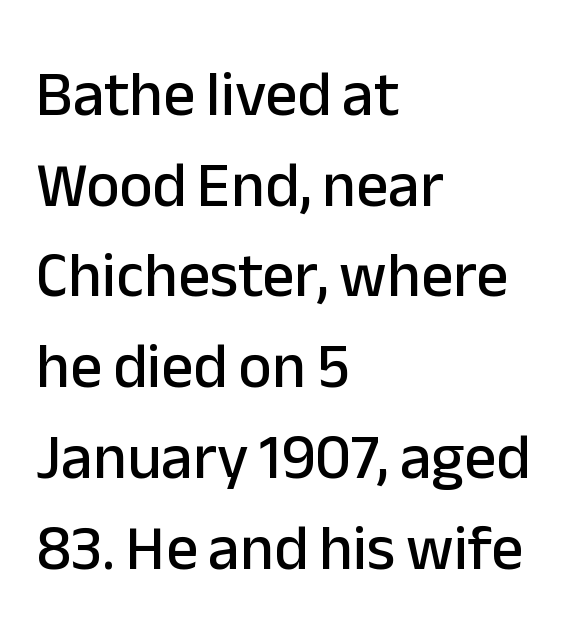
Q: Is the text italic (slanted)? A: No, it is upright.
Q: Is the typeface a serif or a sans-serif typeface? A: Sans-serif.
Q: Is the text underlined? A: No.
Q: How is the paragraph aligned? A: Left-aligned.
Q: Is the spacing between letters normal or unusually wide? A: Normal.
Q: Is the spacing between lines tight, normal or loose? A: Normal.
Q: Width (condensed, normal, or wide)? A: Normal.
Q: Stroke contrast? A: Low.
Q: x-height? A: Medium.
Q: Monospaced? A: No.
